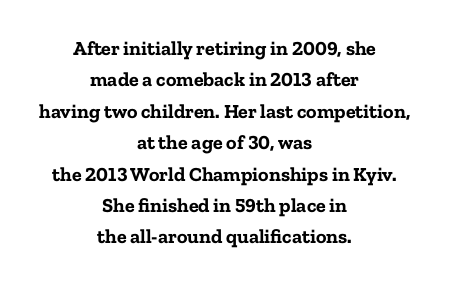
Q: Is the text bold? A: Yes.
Q: Is the text italic (slanted)? A: No, it is upright.
Q: Is the text underlined? A: No.
Q: How is the paragraph aligned? A: Centered.
Q: Is the spacing between letters normal or unusually wide? A: Normal.
Q: Is the spacing between lines tight, normal or loose? A: Normal.
